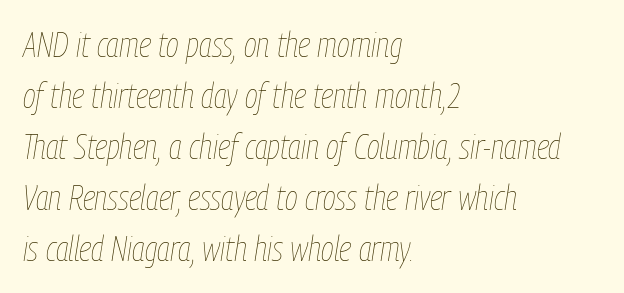
The image shows 35 px thin, condensed type, italic (leaning right); set left-aligned, normal line spacing (1.46x), normal letter spacing, not underlined; low stroke contrast and a medium x-height.
